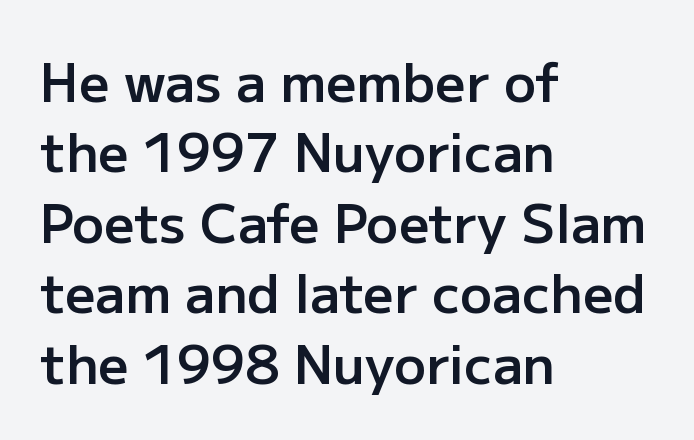
The image shows 53 px semibold sans-serif type, upright; set left-aligned, normal line spacing (1.33x), normal letter spacing, not underlined; low stroke contrast and a medium x-height.
